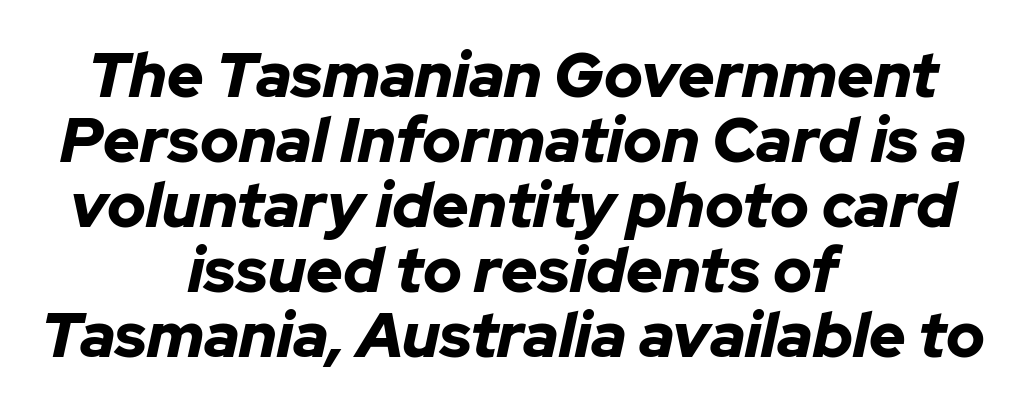
The image shows 63 px bold type, italic (leaning right); set centered, tight line spacing (1.03x), normal letter spacing, not underlined; low stroke contrast and a medium x-height.
